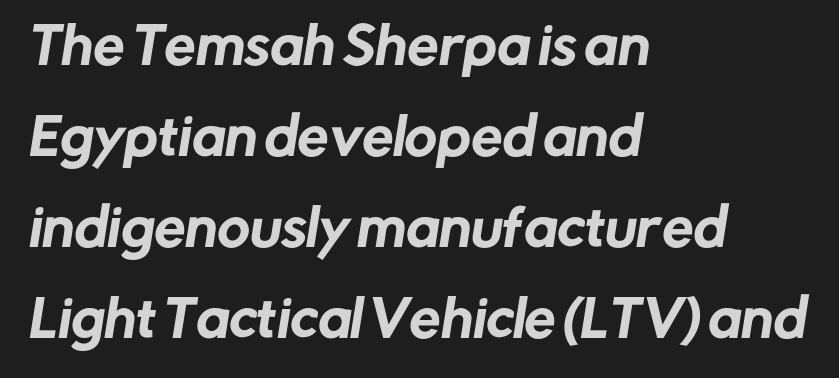
The image shows 50 px sans-serif type; set left-aligned, line spacing 1.82x, normal letter spacing, not underlined; low stroke contrast and a medium x-height.
